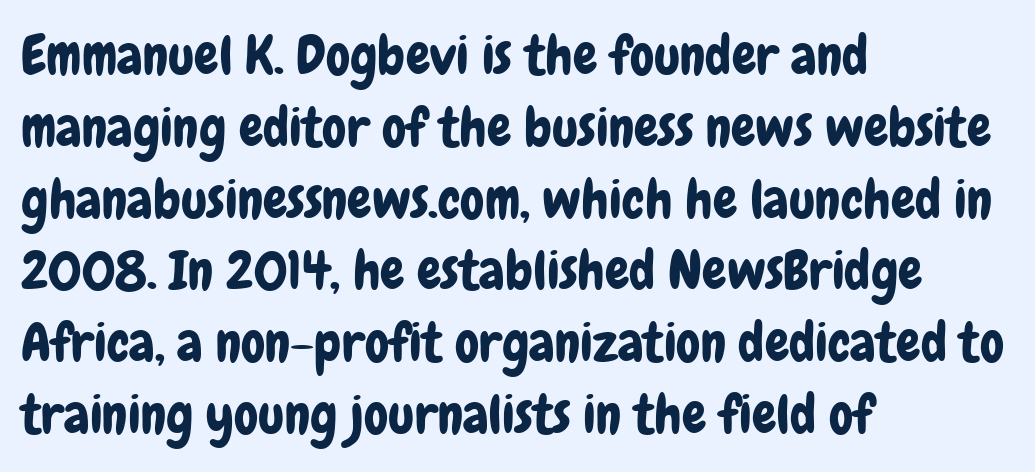
{"serif": "no", "italic": "no", "width": "condensed", "stroke_contrast": "low", "x_height": "medium", "monospaced": "no", "underline": "no", "align": "left", "line_spacing": "normal", "line_spacing_ratio": 1.33, "letter_spacing": "normal", "letter_spacing_em": 0.0, "glyph_px": 54}
